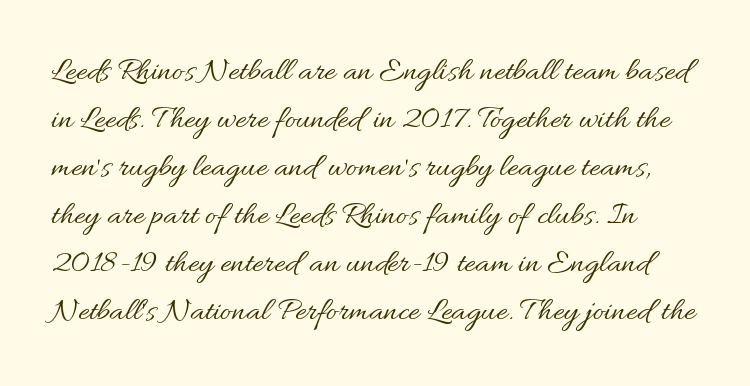
{"bold": "no", "weight": "regular", "width": "normal", "stroke_contrast": "medium", "x_height": "small", "monospaced": "no", "underline": "no", "line_spacing": "normal", "line_spacing_ratio": 1.41, "letter_spacing": "normal", "letter_spacing_em": 0.0, "glyph_px": 34}
